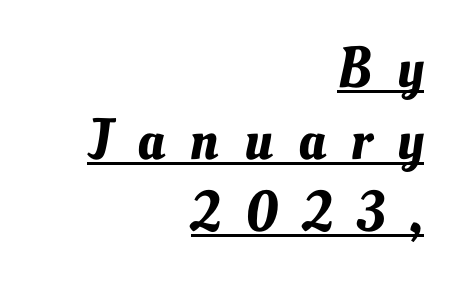
{"width": "normal", "stroke_contrast": "medium", "x_height": "small", "monospaced": "no", "underline": "yes", "align": "right", "line_spacing_ratio": 1.24, "letter_spacing": "wide", "letter_spacing_em": 0.43, "glyph_px": 58}
